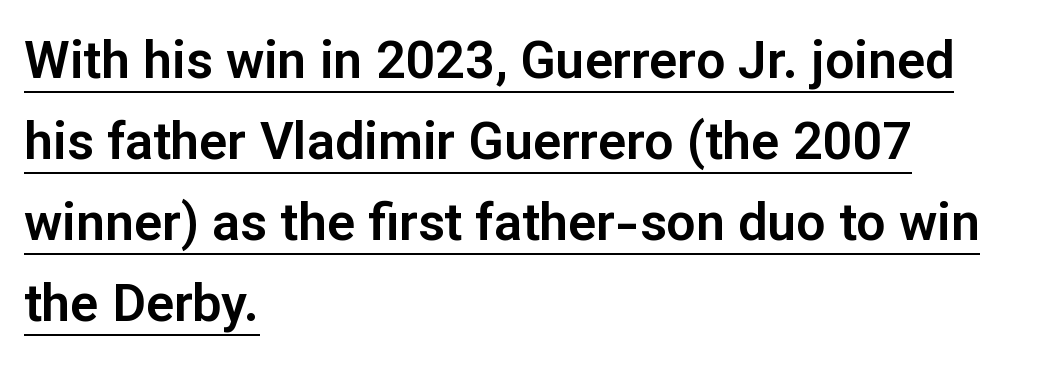
{"serif": "no", "italic": "no", "width": "normal", "stroke_contrast": "low", "x_height": "medium", "monospaced": "no", "underline": "yes", "align": "left", "line_spacing": "normal", "line_spacing_ratio": 1.56, "letter_spacing": "normal", "letter_spacing_em": 0.0, "glyph_px": 52}
